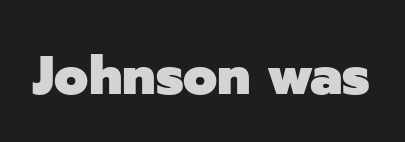
{"serif": "no", "italic": "no", "bold": "yes", "weight": "heavy", "width": "normal", "stroke_contrast": "low", "x_height": "medium", "monospaced": "no", "underline": "no", "letter_spacing": "normal", "letter_spacing_em": 0.0, "glyph_px": 55}
